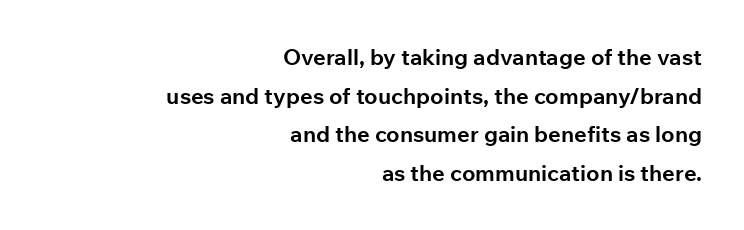
{"italic": "no", "bold": "yes", "underline": "no", "align": "right", "line_spacing_ratio": 1.76, "letter_spacing": "normal", "letter_spacing_em": 0.0, "glyph_px": 22}
